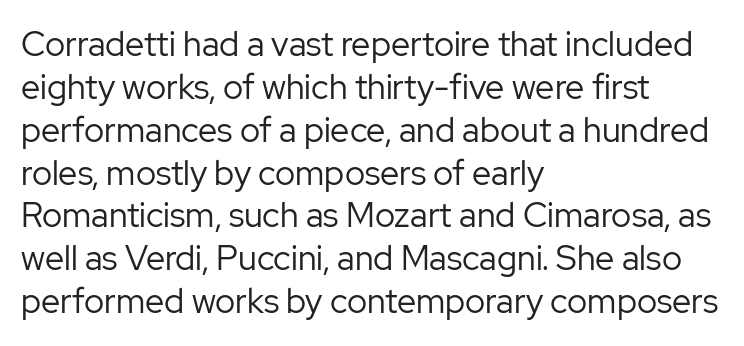
{"serif": "no", "italic": "no", "bold": "no", "weight": "regular", "width": "normal", "stroke_contrast": "low", "x_height": "medium", "monospaced": "no", "underline": "no", "align": "left", "line_spacing": "normal", "line_spacing_ratio": 1.26, "letter_spacing": "normal", "letter_spacing_em": 0.0, "glyph_px": 34}
